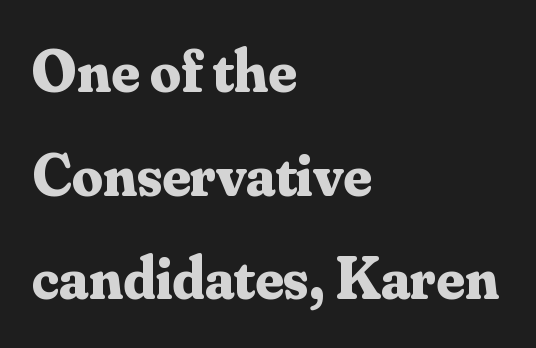
The image shows 61 px bold serif type, upright; set left-aligned, normal line spacing (1.7x), normal letter spacing, not underlined; medium stroke contrast and a small x-height.
